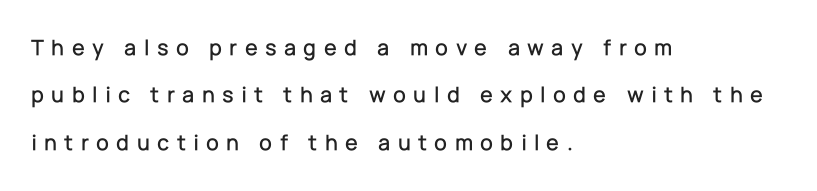
The image shows 23 px text type, upright; set left-aligned, loose line spacing (2.06x), unusually wide letter spacing (+0.32 em), not underlined.
